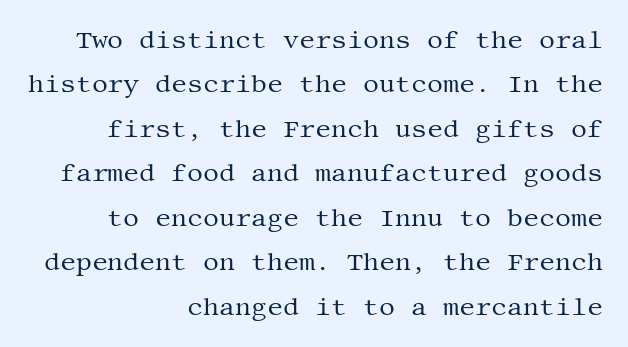
Q: Is the text bold? A: No.
Q: Is the text italic (slanted)? A: No, it is upright.
Q: Is the text underlined? A: No.
Q: How is the paragraph aligned? A: Right-aligned.
Q: Is the spacing between letters normal or unusually wide? A: Normal.
